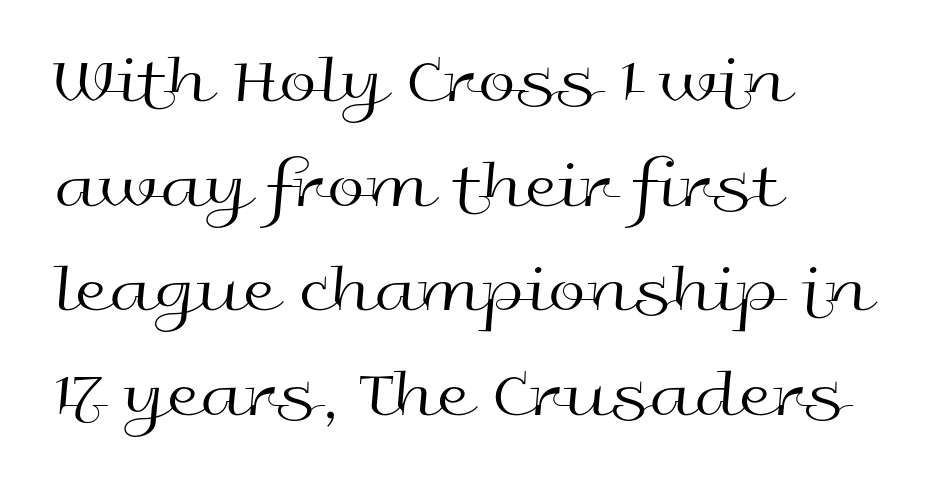
Is there much room between lines? A standard amount, neither cramped nor airy. Look at the tracking — it's just the regular setting, nothing added. Line starts are locked; line ends wander. Is this a heavy cut? Hardly; it is regular or lighter. The typeface chosen for these lines omits serifs. Do the characters align in a grid? No, the font is proportional.
